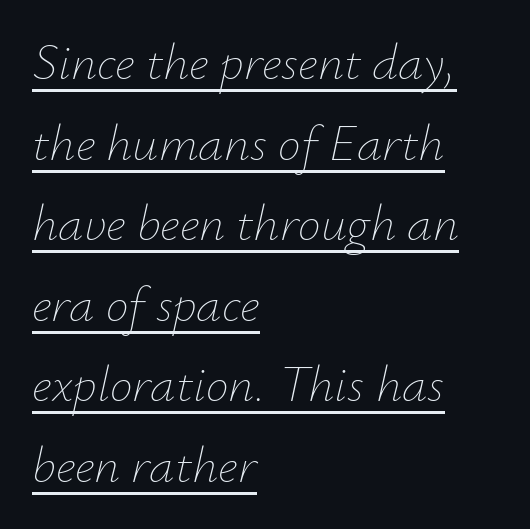
Q: Is the text bold? A: No.
Q: Is the text italic (slanted)? A: Yes, it leans right by about 12 degrees.
Q: Is the text underlined? A: Yes.
Q: How is the paragraph aligned? A: Left-aligned.
Q: Is the spacing between letters normal or unusually wide? A: Normal.
Q: Is the spacing between lines tight, normal or loose? A: Normal.
Q: Width (condensed, normal, or wide)? A: Normal.
Q: Stroke contrast? A: Low.
Q: x-height? A: Small.
Q: Monospaced? A: No.
